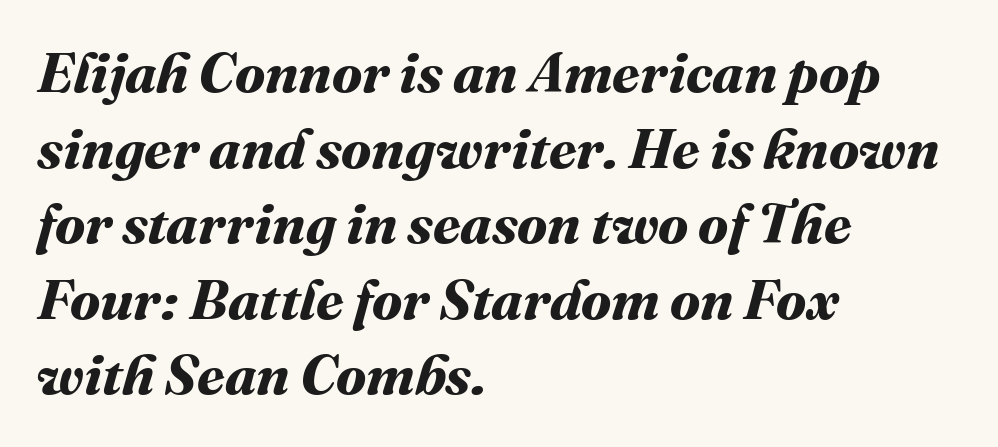
The image shows 56 px bold type; set left-aligned, normal line spacing (1.35x), normal letter spacing, not underlined; medium stroke contrast and a medium x-height.
